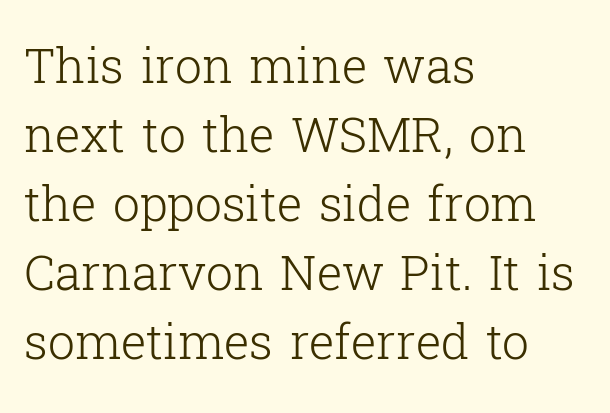
The image shows 48 px light serif type, upright; set left-aligned, normal line spacing (1.44x), normal letter spacing, not underlined; low stroke contrast and a medium x-height.
